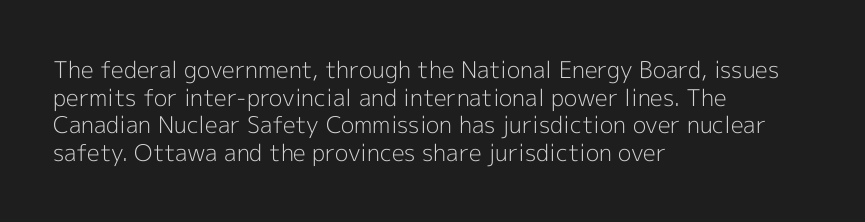
Q: Is the text bold? A: No.
Q: Is the text italic (slanted)? A: No, it is upright.
Q: Is the text underlined? A: No.
Q: How is the paragraph aligned? A: Left-aligned.
Q: Is the spacing between letters normal or unusually wide? A: Normal.
